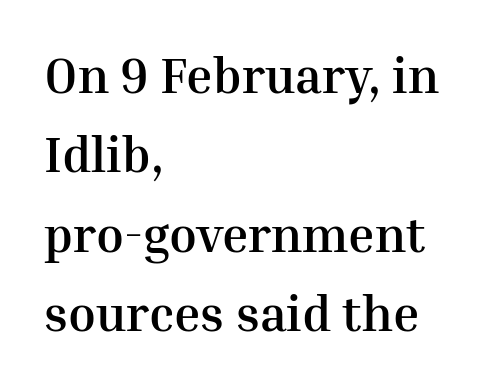
The image shows 50 px semibold serif type, upright; set left-aligned, normal line spacing (1.59x), normal letter spacing, not underlined; medium stroke contrast and a medium x-height.
